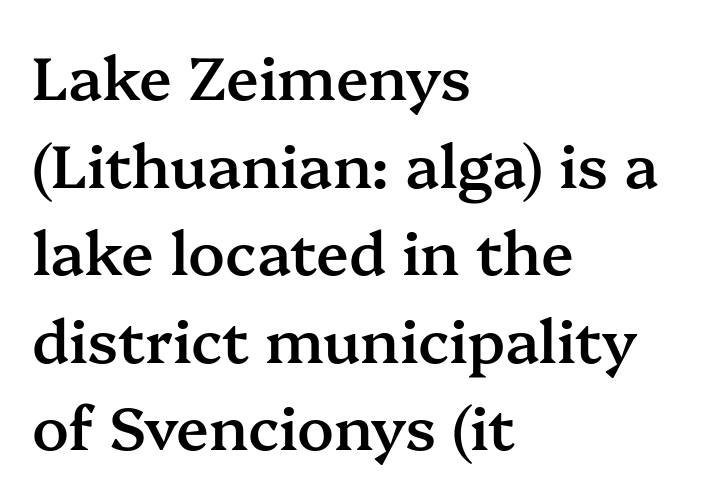
This rendering employs a face with finishing strokes, i.e., a serif. This sample has the flowing, uneven cadence of proportional lettering. Casual observation: everything's shoved over to the left. The letters are semibold — heavier than regular but short of a full bold. Check under the words: just untouched page. A normal amount of white space separates one row of letters from the next.
